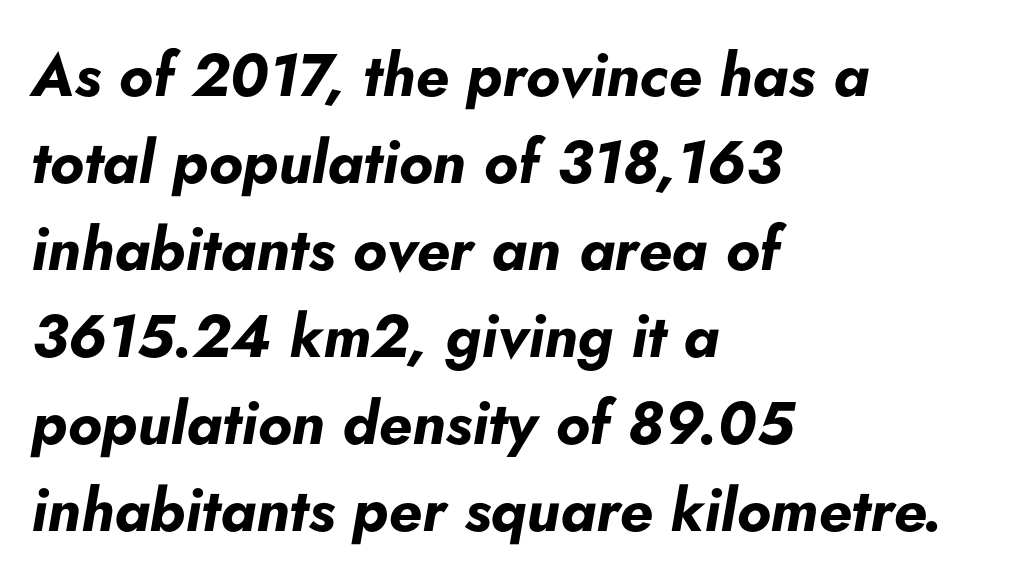
No word sits above an underline. Looks like regular typesetting: each glyph gets only the width it needs. Casual observation: everything's shoved over to the left. Summary of vertical rhythm: regular, with standard interline spacing. This sample uses plain, unmodified letter spacing.
